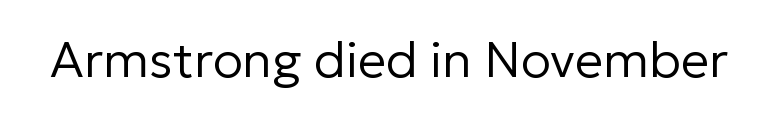
Regarding serifs, this sample does without them. Varying glyph widths throughout — classic text-font behaviour. Vertical stems look standard width or narrower in stroke. This rendering leaves character spacing at its baseline value. This is roman type, the default non-slanted kind.
